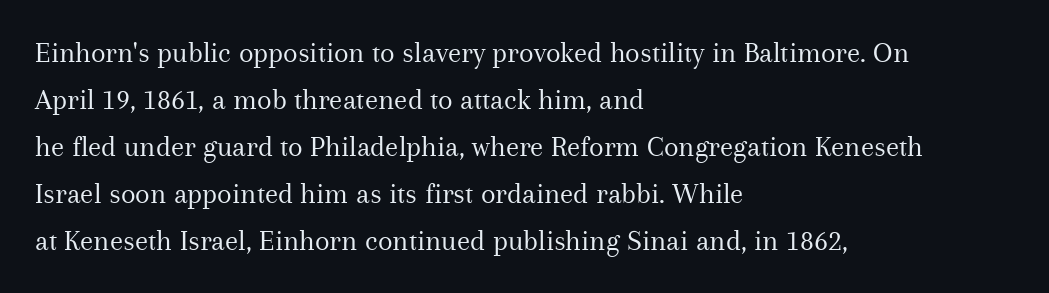
{"serif": "yes", "italic": "no", "bold": "no", "weight": "regular", "width": "normal", "stroke_contrast": "medium", "x_height": "medium", "monospaced": "no", "underline": "no", "align": "left", "line_spacing": "normal", "line_spacing_ratio": 1.57, "letter_spacing": "normal", "letter_spacing_em": 0.0, "glyph_px": 30}
